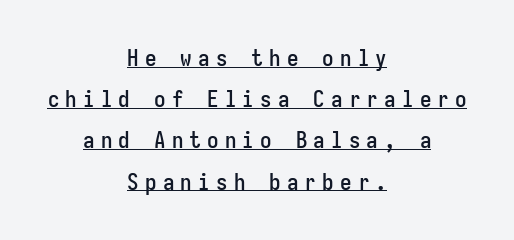
Q: Is the text italic (slanted)? A: No, it is upright.
Q: Is the text underlined? A: Yes.
Q: How is the paragraph aligned? A: Centered.
Q: Is the spacing between letters normal or unusually wide? A: Unusually wide.
